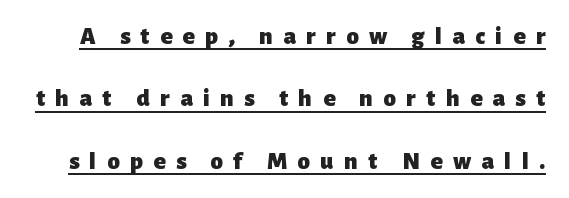
Q: Is the text bold? A: Yes.
Q: Is the text italic (slanted)? A: No, it is upright.
Q: Is the text underlined? A: Yes.
Q: Is the spacing between letters normal or unusually wide? A: Unusually wide.
Q: Is the spacing between lines tight, normal or loose? A: Loose.
